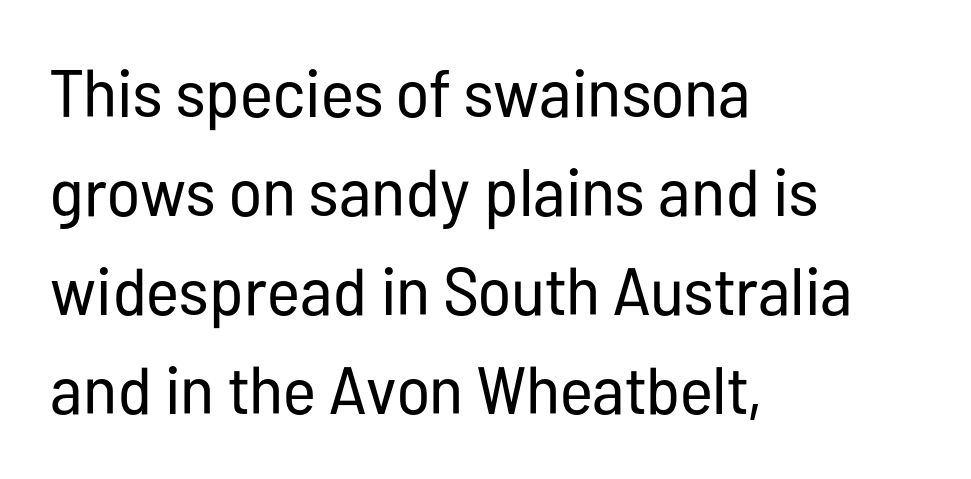
Q: Is the text bold? A: No.
Q: Is the text italic (slanted)? A: No, it is upright.
Q: Is the typeface a serif or a sans-serif typeface? A: Sans-serif.
Q: Is the text underlined? A: No.
Q: How is the paragraph aligned? A: Left-aligned.
Q: Is the spacing between letters normal or unusually wide? A: Normal.
Q: Is the spacing between lines tight, normal or loose? A: Normal.
Q: Width (condensed, normal, or wide)? A: Condensed.
Q: Stroke contrast? A: Low.
Q: x-height? A: Medium.
Q: Monospaced? A: No.
